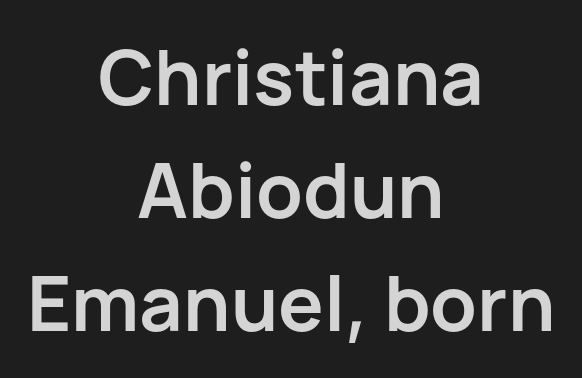
The image shows 76 px semibold sans-serif type, upright; set centered, normal line spacing (1.49x), normal letter spacing, not underlined; low stroke contrast and a medium x-height.
